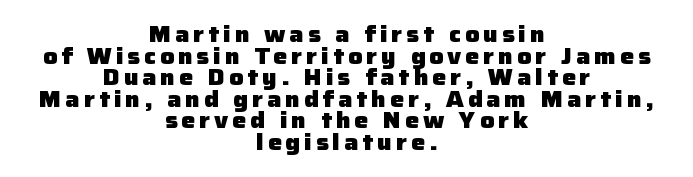
The image shows 22 px bold type, upright; set centered, tight line spacing (0.98x), not underlined.
